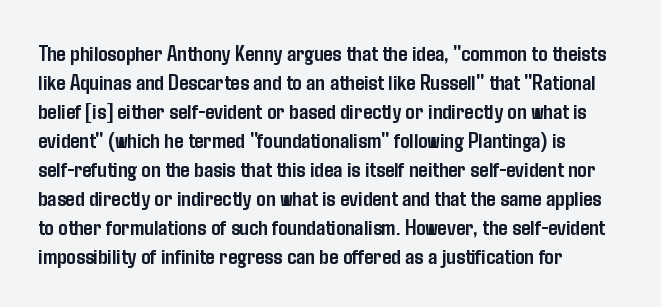
The typography opts for an upright posture over an oblique one. What weight is shown? A full bold with thick strokes. How would I describe the line gaps? Plain and ordinary. Each line starts at the same left margin while the right side varies.
